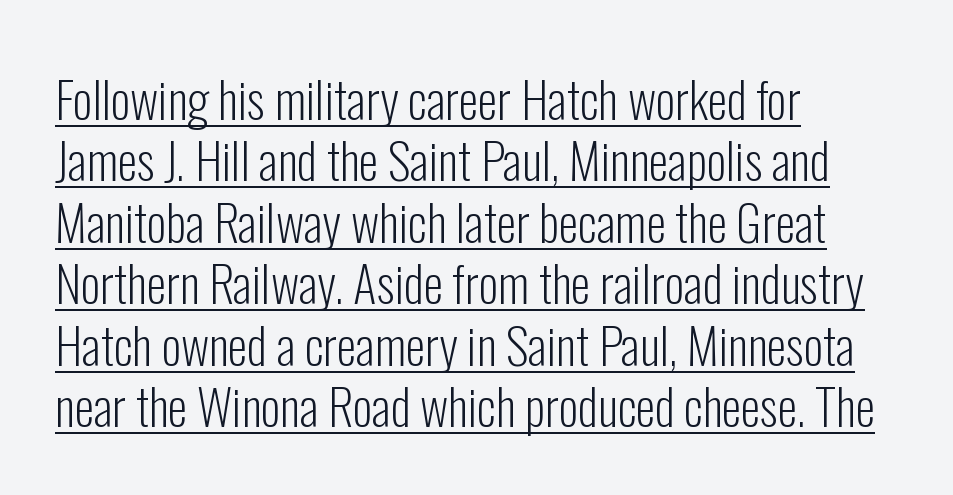
The image shows 50 px light, condensed sans-serif type, upright; set left-aligned, line spacing 1.23x, normal letter spacing, underlined; low stroke contrast and a medium x-height.
